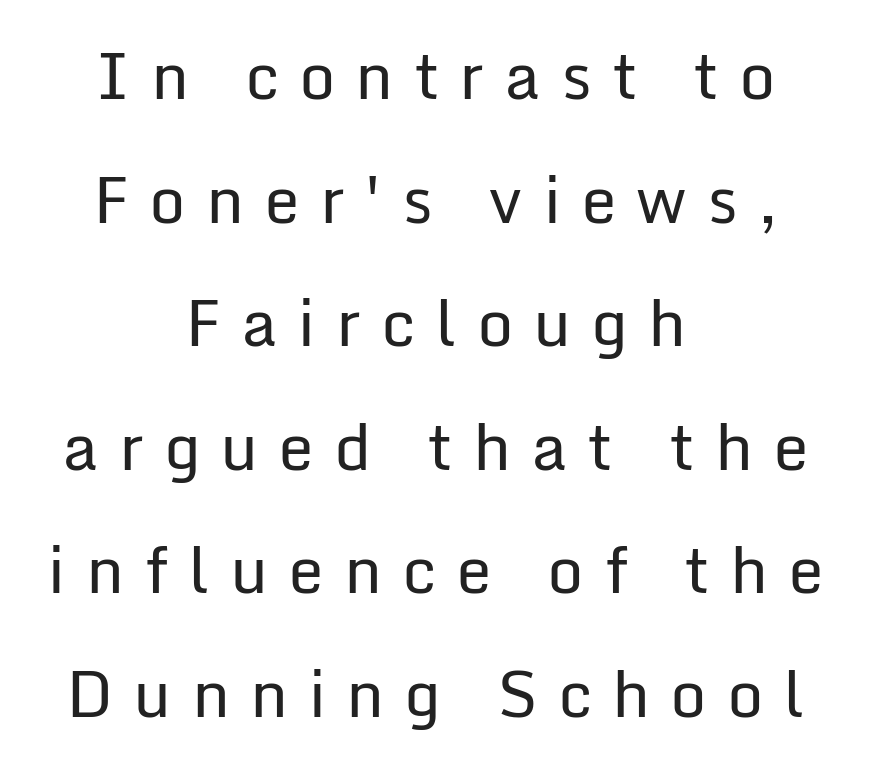
Q: Is the text bold? A: No.
Q: Is the text italic (slanted)? A: No, it is upright.
Q: Is the typeface a serif or a sans-serif typeface? A: Sans-serif.
Q: Is the text underlined? A: No.
Q: How is the paragraph aligned? A: Centered.
Q: Is the spacing between letters normal or unusually wide? A: Unusually wide.
Q: Is the spacing between lines tight, normal or loose? A: Loose.
Q: Width (condensed, normal, or wide)? A: Normal.
Q: Stroke contrast? A: Low.
Q: x-height? A: Medium.
Q: Monospaced? A: No.
